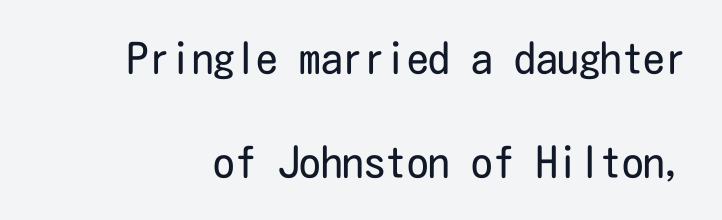
The image shows 43 px regular-weight, condensed sans-serif type, upright; set loose line spacing (2.41x), normal letter spacing, not underlined; low stroke contrast and a medium x-height.
